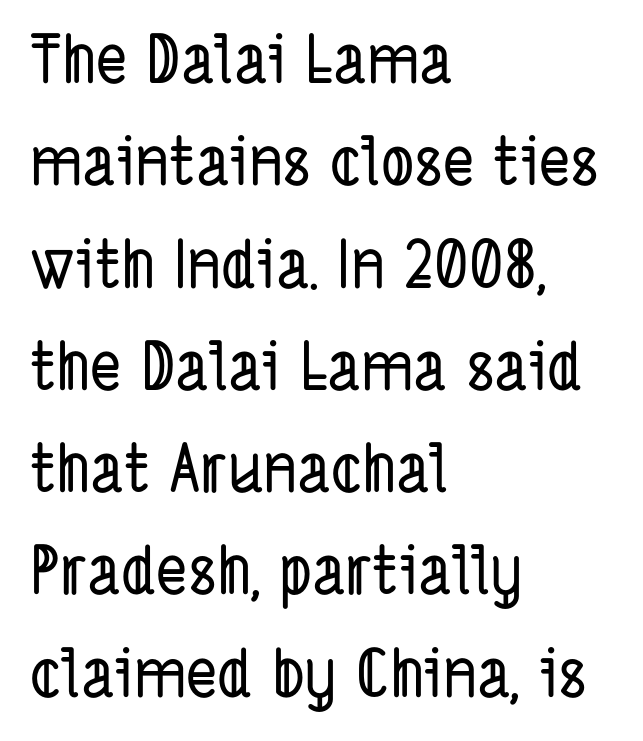
Q: Is the typeface a serif or a sans-serif typeface? A: Sans-serif.
Q: Is the text underlined? A: No.
Q: How is the paragraph aligned? A: Left-aligned.
Q: Is the spacing between letters normal or unusually wide? A: Normal.
Q: Is the spacing between lines tight, normal or loose? A: Normal.
Q: Width (condensed, normal, or wide)? A: Condensed.
Q: Stroke contrast? A: Low.
Q: x-height? A: Medium.
Q: Monospaced? A: No.
